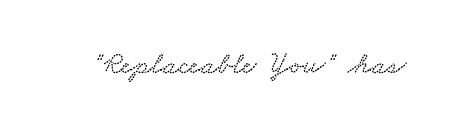
The image shows 30 px wide type; set normal letter spacing, not underlined; low stroke contrast and a small x-height.
